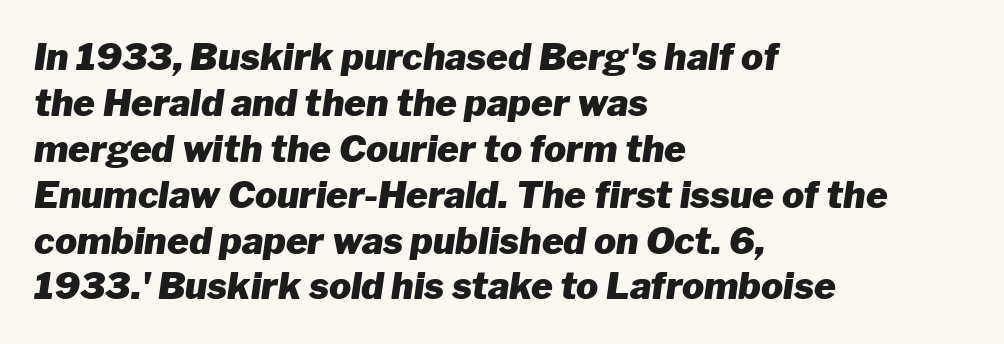
Q: Is the text bold? A: Yes.
Q: Is the text italic (slanted)? A: Yes, it leans right by about 8 degrees.
Q: Is the text underlined? A: No.
Q: How is the paragraph aligned? A: Left-aligned.
Q: Is the spacing between letters normal or unusually wide? A: Normal.
Q: Width (condensed, normal, or wide)? A: Normal.
Q: Stroke contrast? A: Low.
Q: x-height? A: Medium.
Q: Monospaced? A: No.
